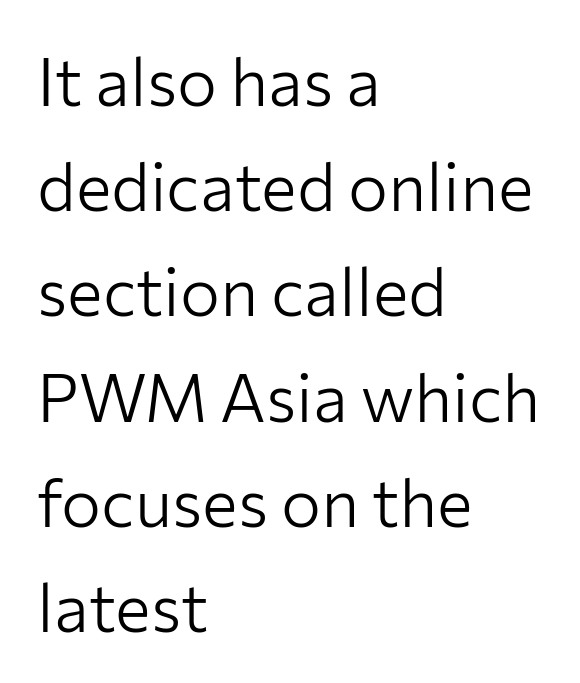
Q: Is the text bold? A: No.
Q: Is the text italic (slanted)? A: No, it is upright.
Q: Is the typeface a serif or a sans-serif typeface? A: Sans-serif.
Q: Is the text underlined? A: No.
Q: How is the paragraph aligned? A: Left-aligned.
Q: Is the spacing between letters normal or unusually wide? A: Normal.
Q: Is the spacing between lines tight, normal or loose? A: Normal.
Q: Width (condensed, normal, or wide)? A: Normal.
Q: Stroke contrast? A: Low.
Q: x-height? A: Medium.
Q: Monospaced? A: No.
